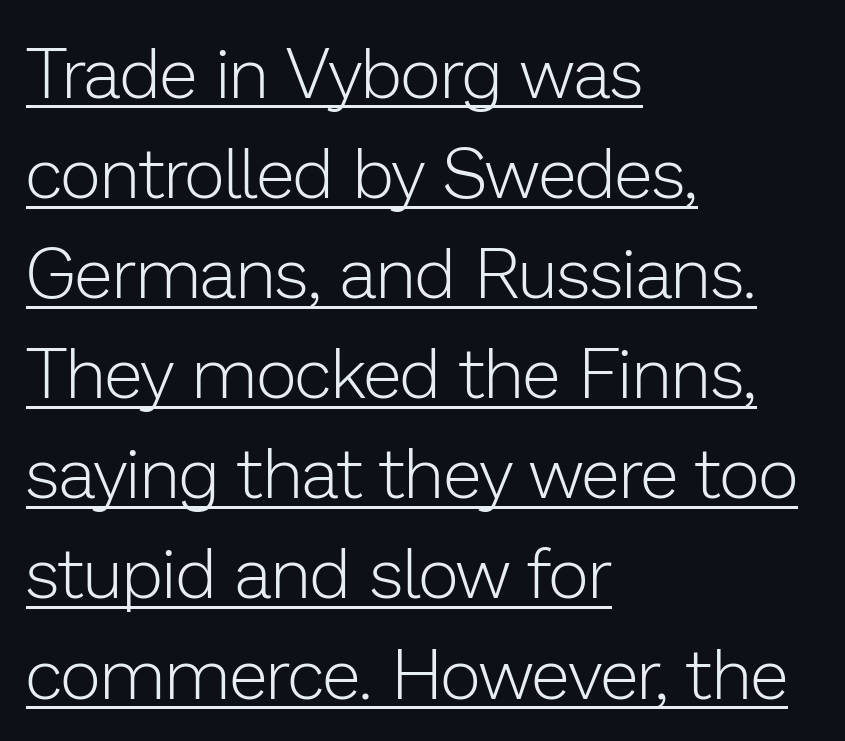
The image shows 70 px light sans-serif type, upright; set left-aligned, normal line spacing (1.43x), normal letter spacing, underlined; low stroke contrast and a medium x-height.
